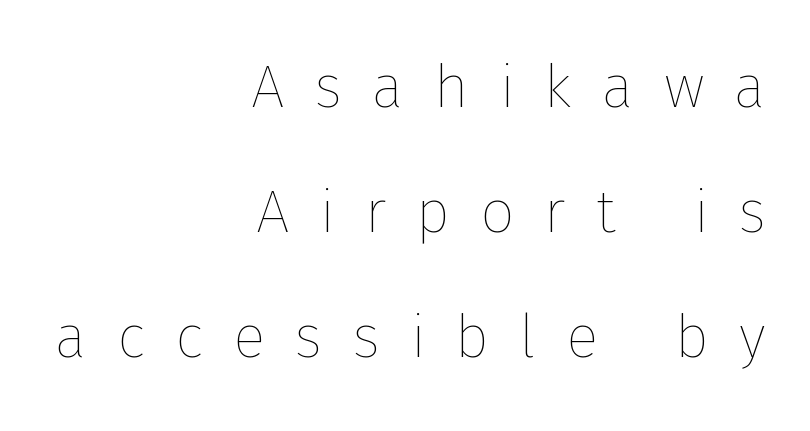
A bare baseline throughout the passage. The passage shown is typed in a proportional face where columns would drift. The face used here is rendered with a markedly widened letterfit. The letters look calm and open, with moderate or lighter stems. Horizontal bands of white between lines are thick stripes. These lines stack with their right ends in a neat column.
